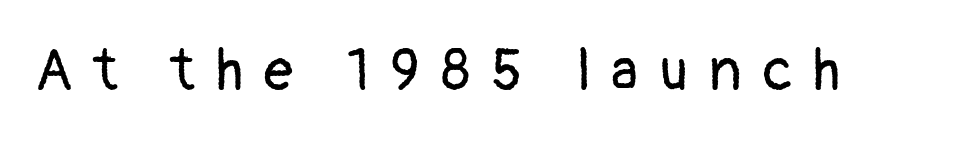
The image shows 58 px regular-weight sans-serif type, upright; set unusually wide letter spacing (+0.36 em), not underlined; low stroke contrast and a medium x-height.
